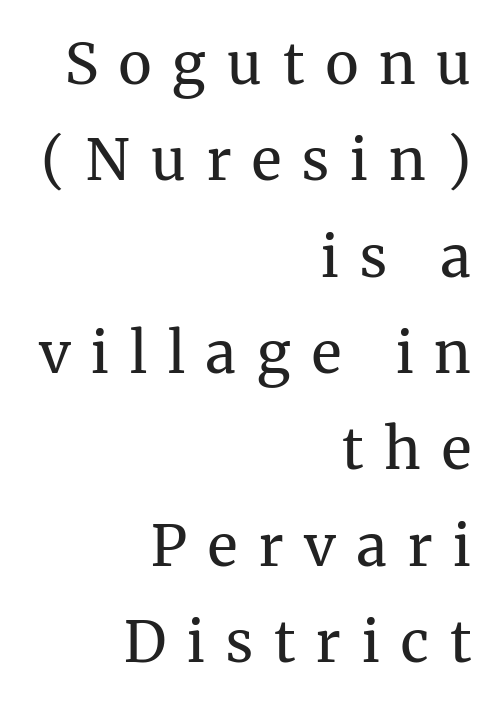
Q: Is the text bold? A: No.
Q: Is the text italic (slanted)? A: No, it is upright.
Q: Is the typeface a serif or a sans-serif typeface? A: Serif.
Q: Is the text underlined? A: No.
Q: How is the paragraph aligned? A: Right-aligned.
Q: Is the spacing between letters normal or unusually wide? A: Unusually wide.
Q: Is the spacing between lines tight, normal or loose? A: Normal.
Q: Width (condensed, normal, or wide)? A: Normal.
Q: Stroke contrast? A: Medium.
Q: x-height? A: Medium.
Q: Monospaced? A: No.
